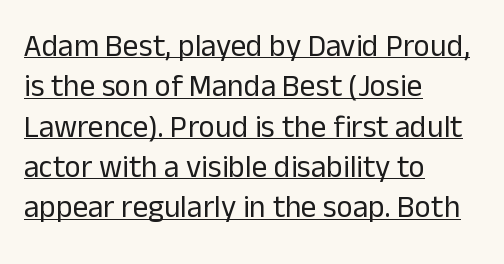
{"serif": "no", "italic": "no", "bold": "no", "weight": "regular", "width": "normal", "stroke_contrast": "low", "x_height": "medium", "monospaced": "no", "underline": "yes", "align": "left", "line_spacing": "normal", "line_spacing_ratio": 1.3, "letter_spacing": "normal", "letter_spacing_em": 0.0, "glyph_px": 31}
